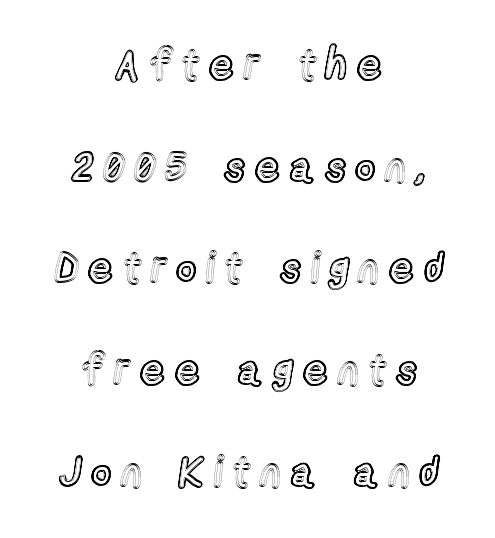
{"width": "condensed", "x_height": "medium", "monospaced": "no", "underline": "no", "align": "center", "line_spacing": "loose", "line_spacing_ratio": 2.42, "letter_spacing": "wide", "letter_spacing_em": 0.25, "glyph_px": 42}
